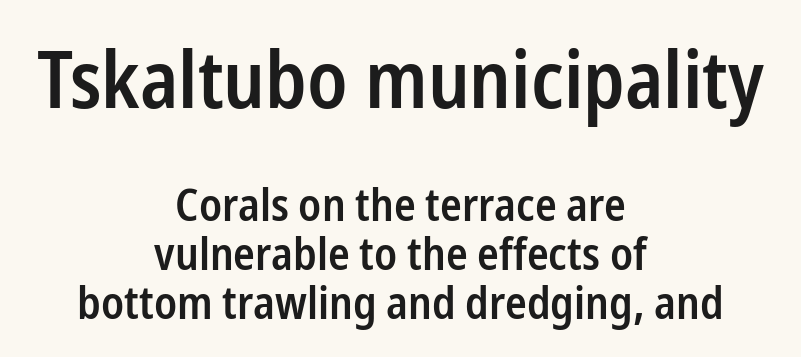
The image shows 79 px semibold, condensed sans-serif type, upright; set centered, tight line spacing (1.09x), normal letter spacing, not underlined; the first (top) block is 1.76x larger; low stroke contrast and a medium x-height.
